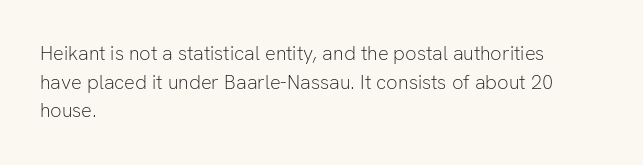
Honestly, the letter spacing is just normal — you wouldn't notice it. Every row of glyphs begins at an identical x-position on the left. The lettering holds an erect, upright posture throughout. A typesetter would call this leading conventional body-copy spacing.
